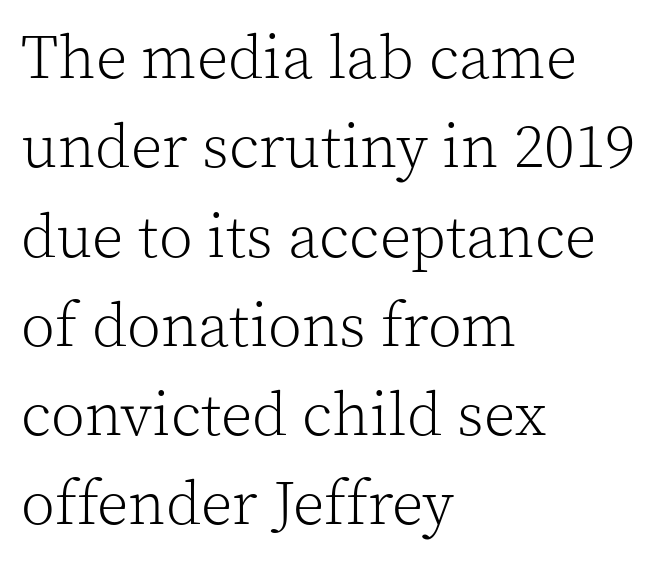
{"serif": "yes", "italic": "no", "bold": "no", "weight": "light", "width": "normal", "x_height": "medium", "monospaced": "no", "underline": "no", "align": "left", "line_spacing": "normal", "line_spacing_ratio": 1.44, "letter_spacing": "normal", "letter_spacing_em": 0.0, "glyph_px": 62}
